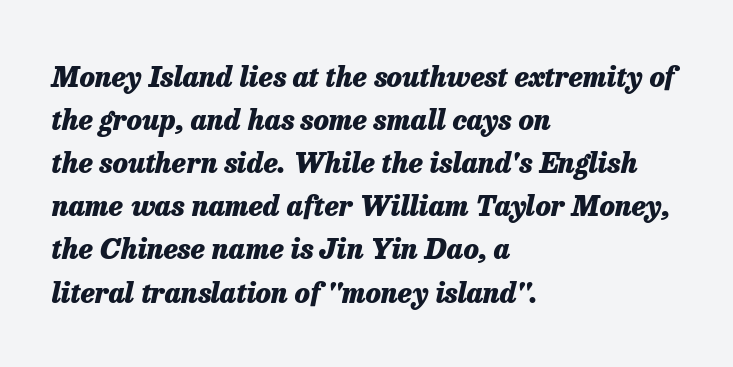
Lines of text with bare space underneath. Between one letter and the next there's only the usual sliver of space. The rendering applies a slant to the glyphs. Layout note: lines flush left.
